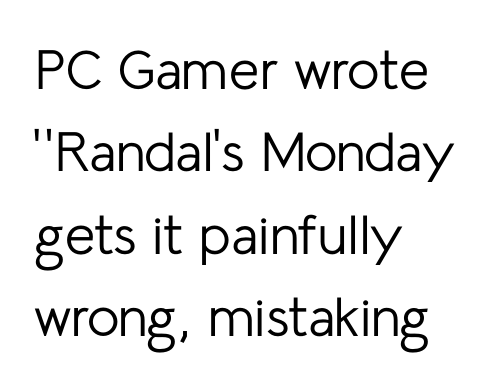
Vertical strokes here are truly vertical. Is this a sans? Yes — the strokes have no serifs. These lines are rendered in a variable-pitch font. Honestly, the row spacing looks completely unremarkable.
